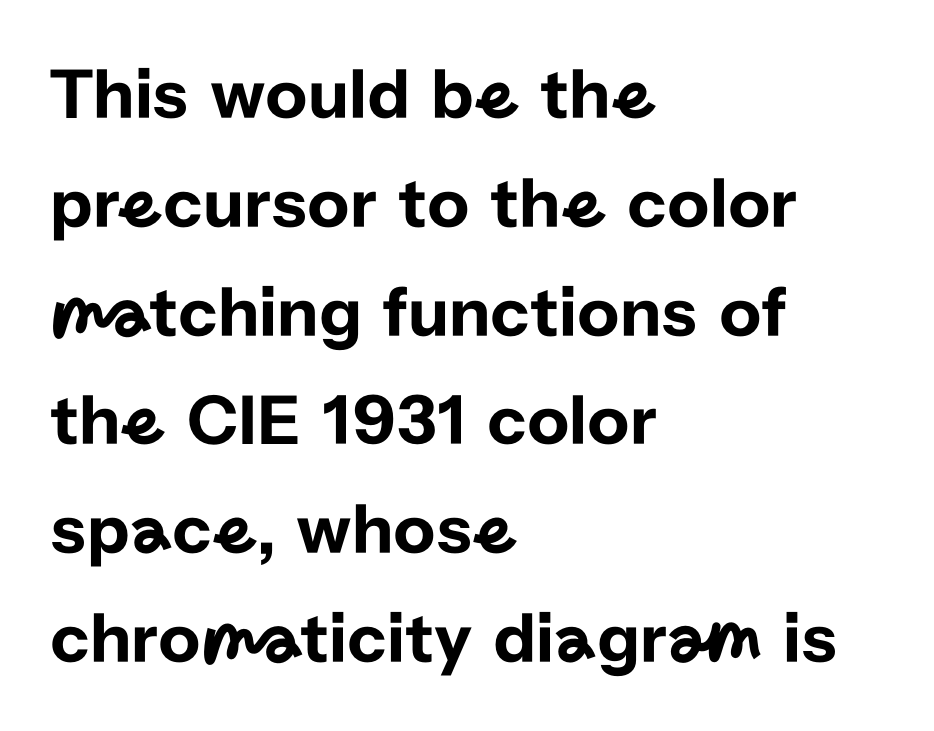
The image shows 73 px sans-serif type, upright; set left-aligned, normal line spacing (1.49x), normal letter spacing, not underlined; low stroke contrast and a medium x-height.
